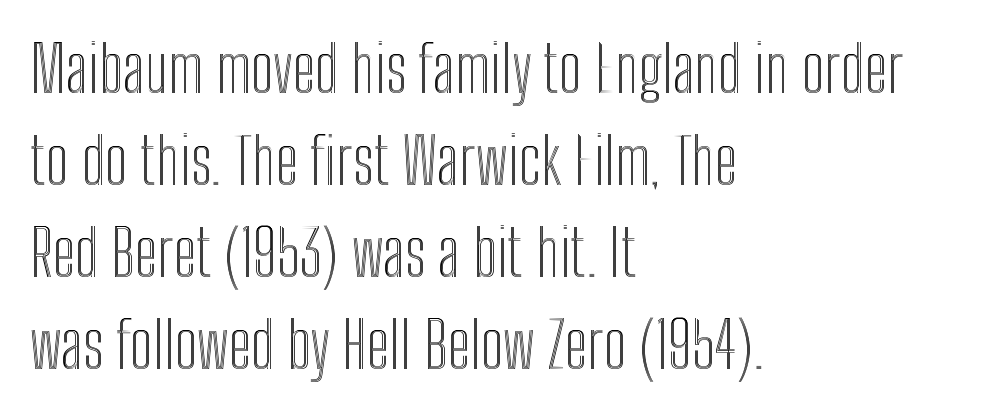
The image shows 64 px condensed type, upright; set left-aligned, normal line spacing (1.44x), normal letter spacing, not underlined; a medium x-height.
